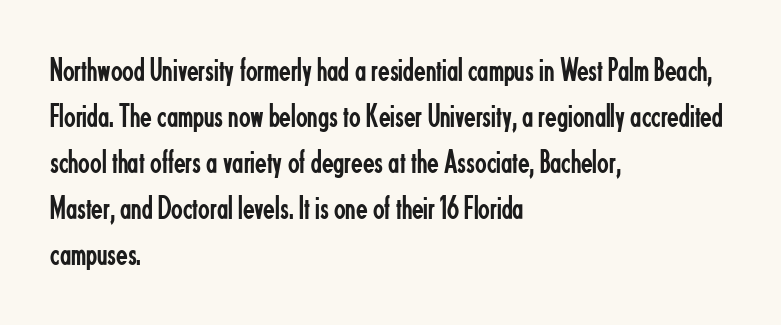
The image shows 34 px regular-weight, condensed sans-serif type, upright; set left-aligned, normal line spacing (1.35x), normal letter spacing, not underlined; low stroke contrast and a small x-height.
